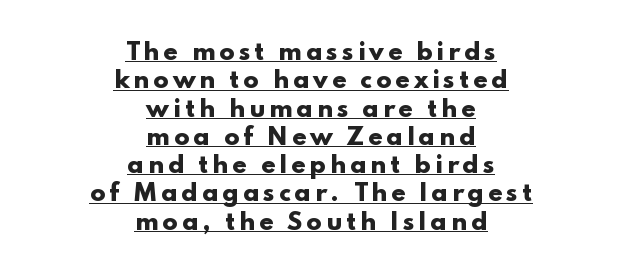
The image shows 23 px bold type, upright; set centered, line spacing 1.23x, underlined.
